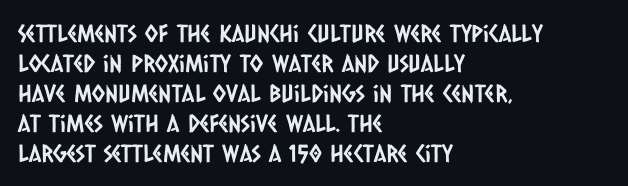
Q: Is the text underlined? A: No.
Q: How is the paragraph aligned? A: Left-aligned.
Q: Is the spacing between letters normal or unusually wide? A: Normal.
Q: Is the spacing between lines tight, normal or loose? A: Normal.
